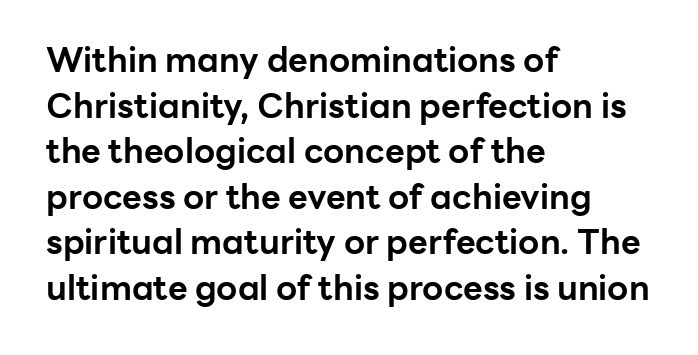
Every character sits straight up, as roman type does. The rendering uses natural spacing where letterforms have individual widths. What kind of face is this? One without serifs — a sans. How are the letters spaced? Ordinarily, with no added tracking. Whoever set this chose a conventional vertical rhythm.
